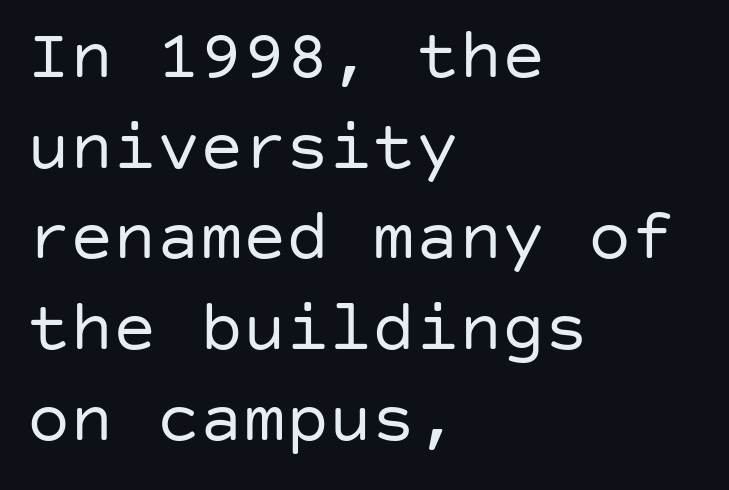
{"serif": "no", "italic": "no", "bold": "no", "weight": "regular", "width": "normal", "stroke_contrast": "low", "x_height": "large", "underline": "no", "align": "left", "line_spacing": "normal", "line_spacing_ratio": 1.26, "letter_spacing": "normal", "letter_spacing_em": 0.0, "glyph_px": 72}
